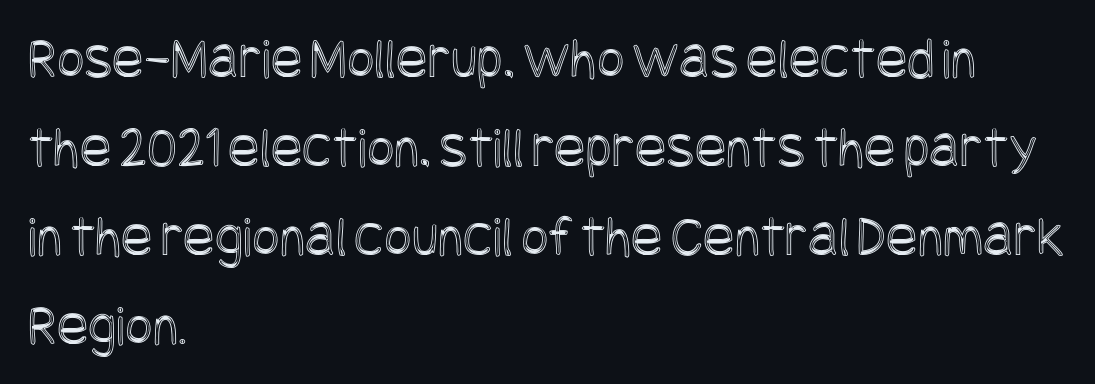
{"italic": "no", "width": "condensed", "x_height": "large", "underline": "no", "align": "left", "line_spacing": "normal", "line_spacing_ratio": 1.51, "letter_spacing": "normal", "letter_spacing_em": 0.0, "glyph_px": 59}
